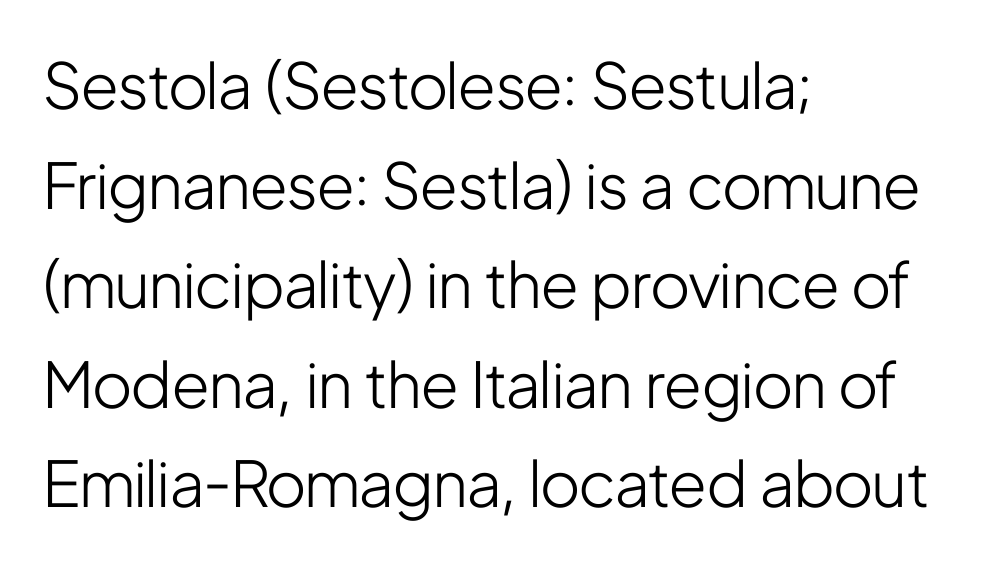
The image shows 63 px light, condensed sans-serif type, upright; set left-aligned, normal line spacing (1.58x), normal letter spacing, not underlined; low stroke contrast and a medium x-height.
